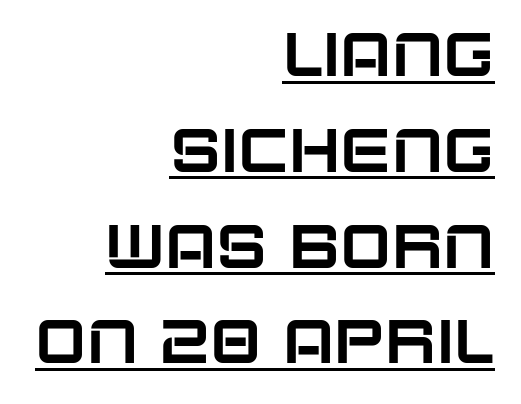
Q: Is the text italic (slanted)? A: No, it is upright.
Q: Is the typeface a serif or a sans-serif typeface? A: Sans-serif.
Q: Is the text underlined? A: Yes.
Q: How is the paragraph aligned? A: Right-aligned.
Q: Is the spacing between letters normal or unusually wide? A: Normal.
Q: Is the spacing between lines tight, normal or loose? A: Normal.
Q: Width (condensed, normal, or wide)? A: Normal.
Q: Stroke contrast? A: Low.
Q: x-height? A: Large.
Q: Monospaced? A: No.
